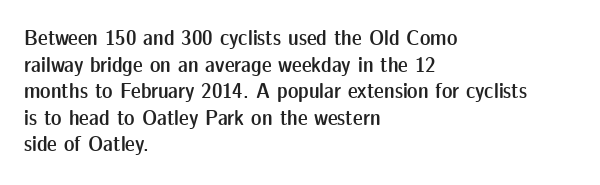
Q: Is the text bold? A: Semi-bold.
Q: Is the text italic (slanted)? A: No, it is upright.
Q: Is the text underlined? A: No.
Q: How is the paragraph aligned? A: Left-aligned.
Q: Is the spacing between letters normal or unusually wide? A: Normal.
